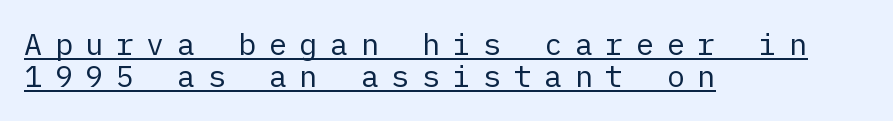
Posture: straight, roman, zero tilt. A typographer would call this underscored text. Loose tracking; the words dissolve into strings of separated letters. Alignment: flush left. Stem width sits at or under what a default text font uses.
